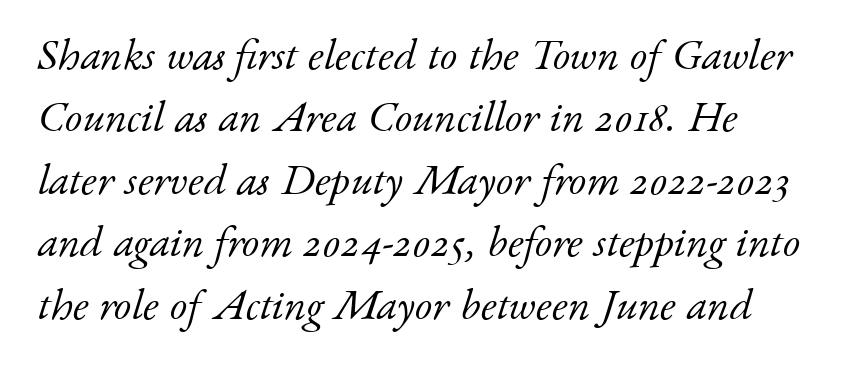
A typesetter would call this leading conventional body-copy spacing. Compared with ordinary roman type, these characters are visibly tilted. Think of a printed novel: that variable character pitch is what you see here. Regarding serifs, this sample has them.
